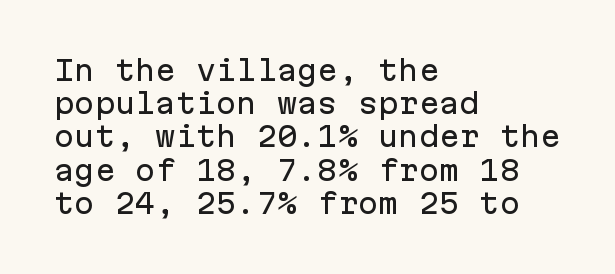
{"italic": "no", "underline": "no", "align": "left", "line_spacing_ratio": 1.23, "letter_spacing": "normal", "letter_spacing_em": 0.0, "glyph_px": 27}
